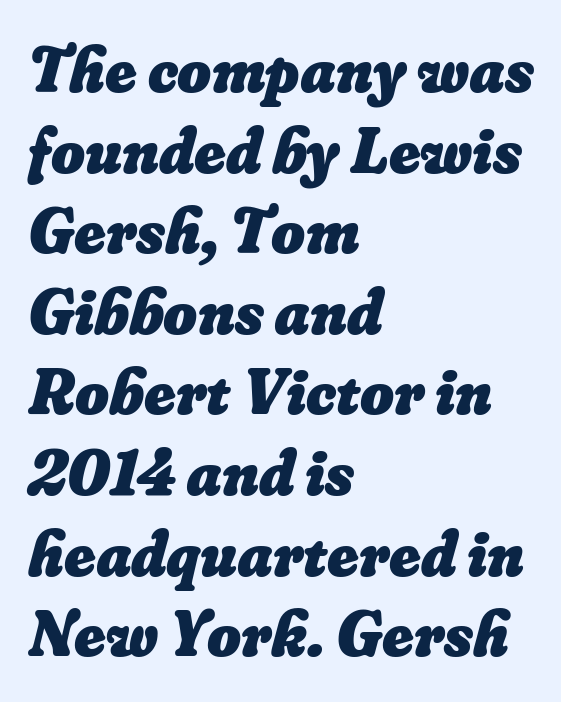
The image shows 65 px heavy type; set left-aligned, line spacing 1.24x, normal letter spacing, not underlined; low stroke contrast and a small x-height.
